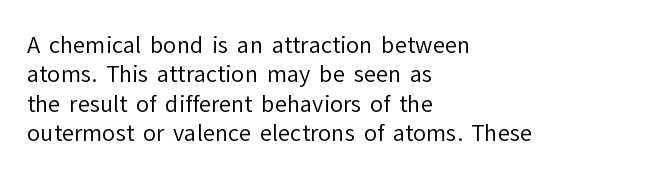
The image shows 22 px text type, upright; set left-aligned, normal line spacing (1.33x), normal letter spacing, not underlined.
